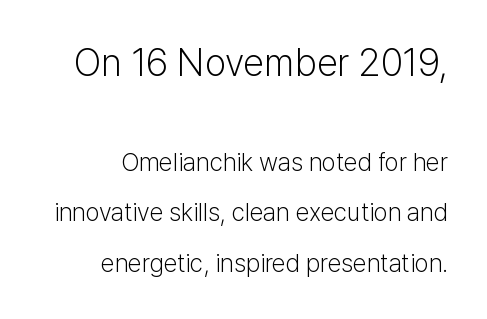
The image shows 38 px light sans-serif type, upright; set right-aligned, loose line spacing (2.03x), normal letter spacing, not underlined; the first (top) block is 1.52x larger; low stroke contrast and a medium x-height.
